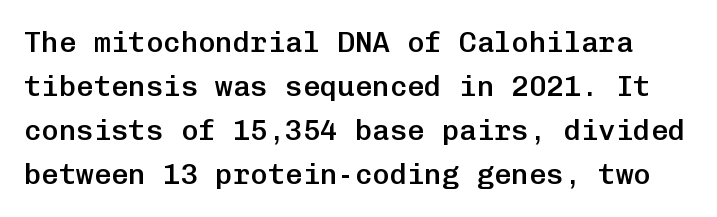
{"serif": "no", "italic": "no", "bold": "semi", "weight": "semibold", "width": "normal", "stroke_contrast": "low", "x_height": "medium", "monospaced": "yes", "underline": "no", "line_spacing": "normal", "line_spacing_ratio": 1.52, "letter_spacing": "normal", "letter_spacing_em": 0.0, "glyph_px": 29}
